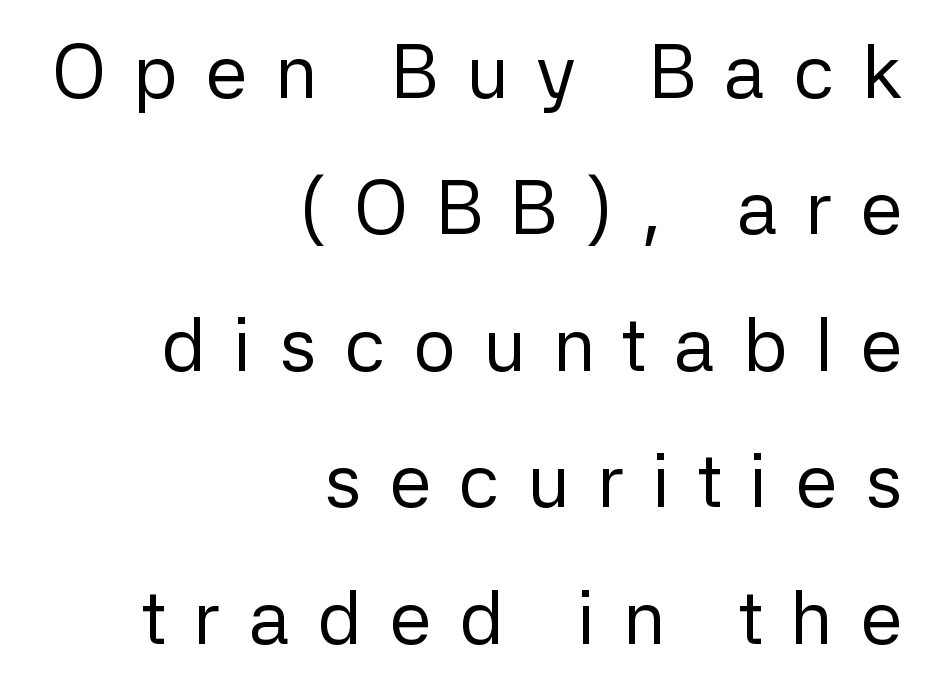
Characters follow at a spacing far wider than the type designer built in. These lines are rendered in a variable-pitch font. Nothing sits at the stroke ends, so this counts as sans-serif. This sample uses an upright cut, with every glyph sitting square on the baseline. Beneath every word, the page is bare. The weight tops out at a normal text grade.
